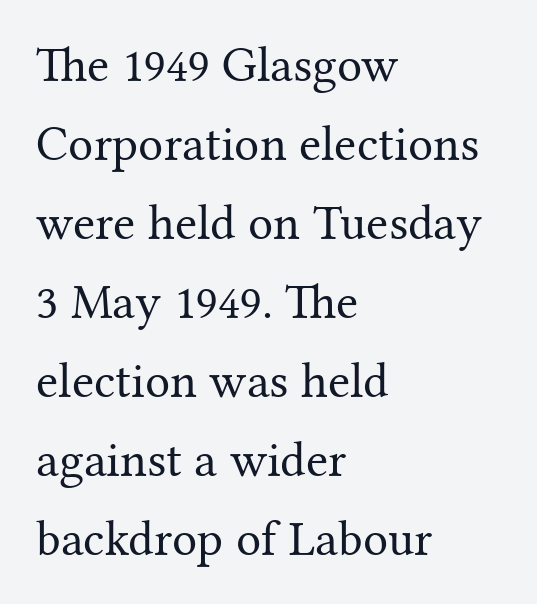
The image shows 50 px regular-weight serif type, upright; set left-aligned, normal line spacing (1.58x), normal letter spacing, not underlined; medium stroke contrast and a medium x-height.
